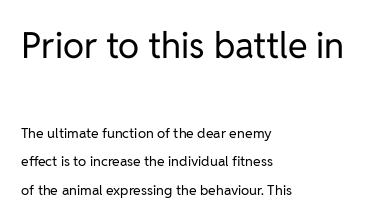
{"serif": "no", "italic": "no", "bold": "no", "weight": "regular", "width": "normal", "stroke_contrast": "low", "x_height": "medium", "monospaced": "no", "underline": "no", "align": "left", "line_spacing": "loose", "line_spacing_ratio": 2.03, "letter_spacing": "normal", "letter_spacing_em": 0.0, "larger_block": "first", "size_ratio": 2.57, "glyph_px": 36}
